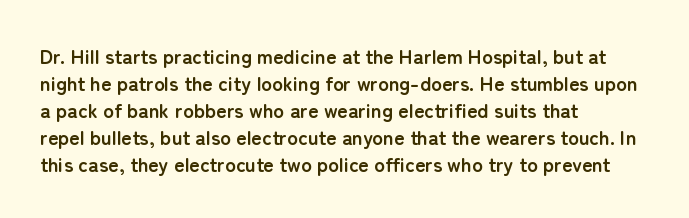
Q: Is the text bold? A: Yes.
Q: Is the text italic (slanted)? A: No, it is upright.
Q: Is the text underlined? A: No.
Q: How is the paragraph aligned? A: Left-aligned.
Q: Is the spacing between letters normal or unusually wide? A: Normal.
Q: Is the spacing between lines tight, normal or loose? A: Normal.
